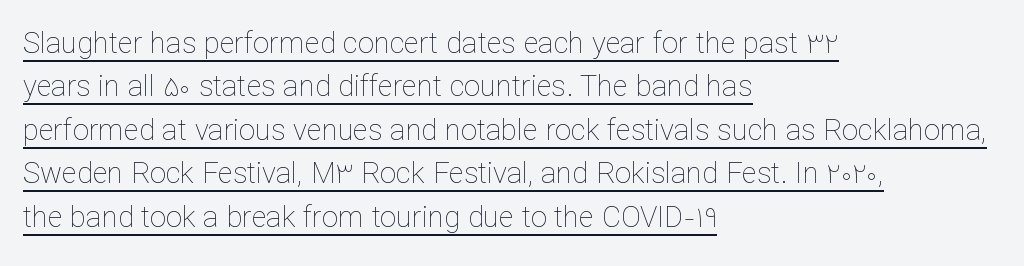
The image shows 29 px thin type, upright; set left-aligned, normal line spacing (1.5x), normal letter spacing, underlined; low stroke contrast and a medium x-height.
